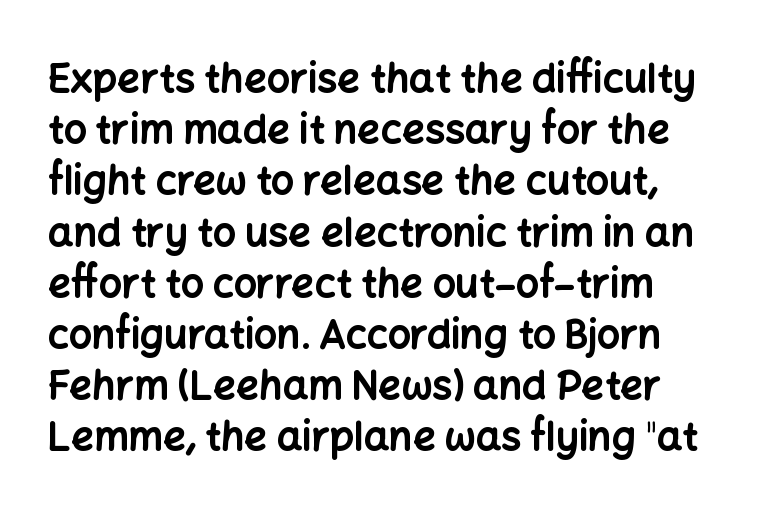
The image shows 40 px bold sans-serif type, upright; set normal line spacing (1.28x), normal letter spacing, not underlined; low stroke contrast and a medium x-height.
